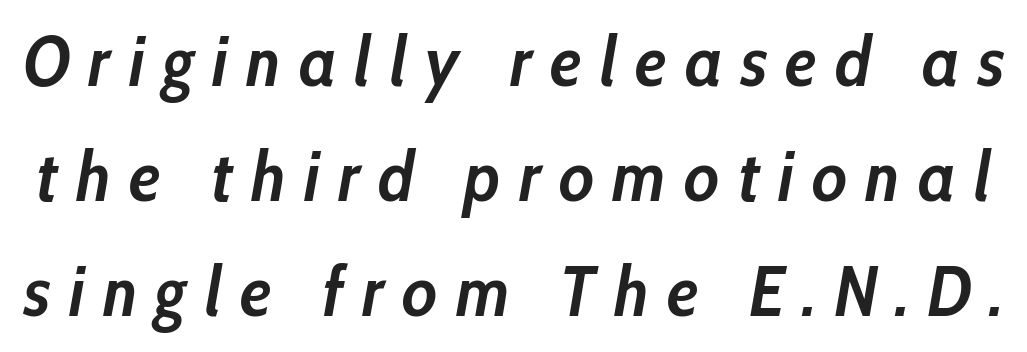
{"italic": "yes", "lean": "right", "slant_degrees": 10, "bold": "yes", "weight": "semibold", "width": "condensed", "stroke_contrast": "low", "x_height": "medium", "monospaced": "no", "underline": "no", "line_spacing": "normal", "line_spacing_ratio": 1.64, "letter_spacing": "wide", "letter_spacing_em": 0.26, "glyph_px": 70}
